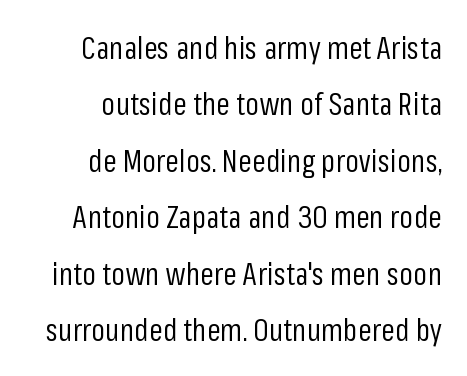
The image shows 31 px regular-weight, condensed sans-serif type, upright; set right-aligned, line spacing 1.82x, normal letter spacing, not underlined; low stroke contrast and a medium x-height.
